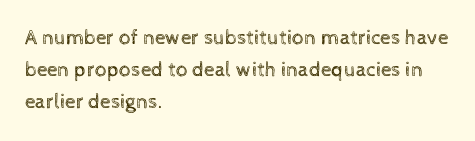
{"italic": "no", "bold": "no", "underline": "no", "align": "left", "line_spacing": "normal", "line_spacing_ratio": 1.53, "letter_spacing": "normal", "letter_spacing_em": 0.0, "glyph_px": 21}
